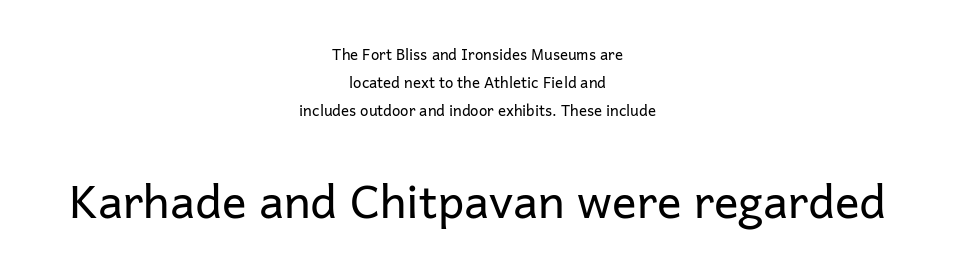
The image shows 46 px regular-weight sans-serif type, upright; set centered, line spacing 1.86x, normal letter spacing, not underlined; the second (bottom) block is 3.07x larger; low stroke contrast and a medium x-height.
